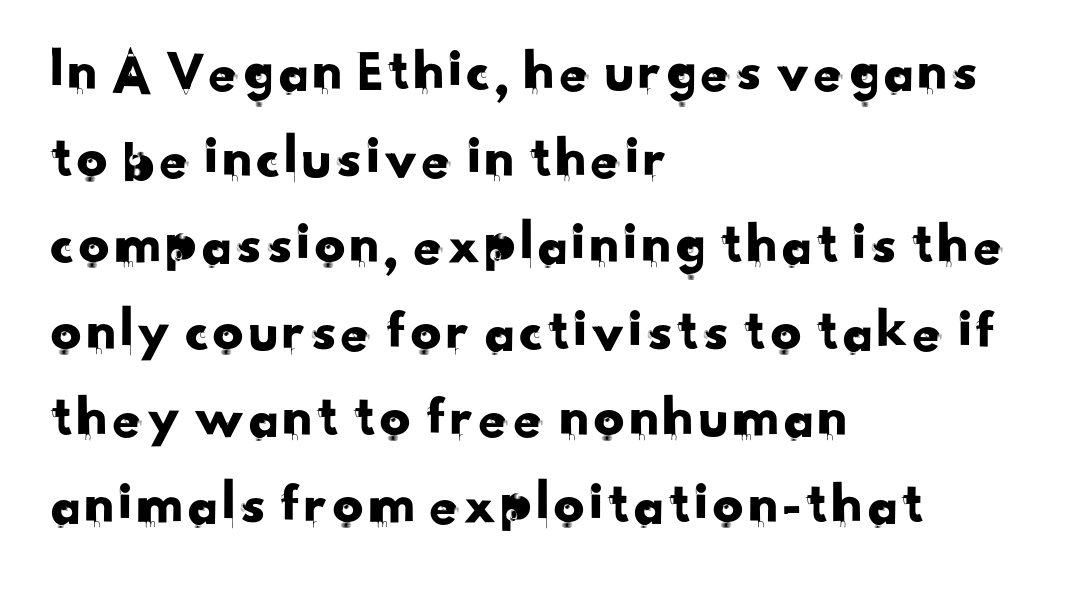
{"serif": "no", "width": "normal", "stroke_contrast": "low", "x_height": "small", "monospaced": "no", "underline": "no", "align": "left", "line_spacing": "normal", "line_spacing_ratio": 1.42, "letter_spacing": "normal", "letter_spacing_em": 0.0, "glyph_px": 61}
